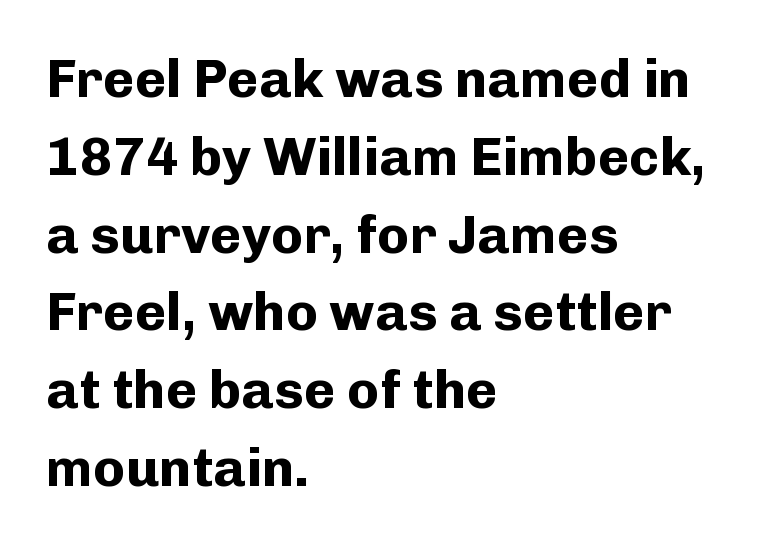
Q: Is the text bold? A: Yes.
Q: Is the text italic (slanted)? A: No, it is upright.
Q: Is the typeface a serif or a sans-serif typeface? A: Sans-serif.
Q: Is the text underlined? A: No.
Q: How is the paragraph aligned? A: Left-aligned.
Q: Is the spacing between letters normal or unusually wide? A: Normal.
Q: Is the spacing between lines tight, normal or loose? A: Normal.
Q: Width (condensed, normal, or wide)? A: Normal.
Q: Stroke contrast? A: Low.
Q: x-height? A: Medium.
Q: Monospaced? A: No.
